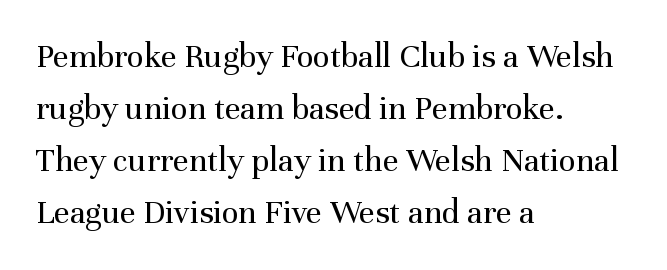
The image shows 35 px regular-weight serif type, upright; set left-aligned, normal line spacing (1.49x), normal letter spacing, not underlined; medium stroke contrast and a medium x-height.
